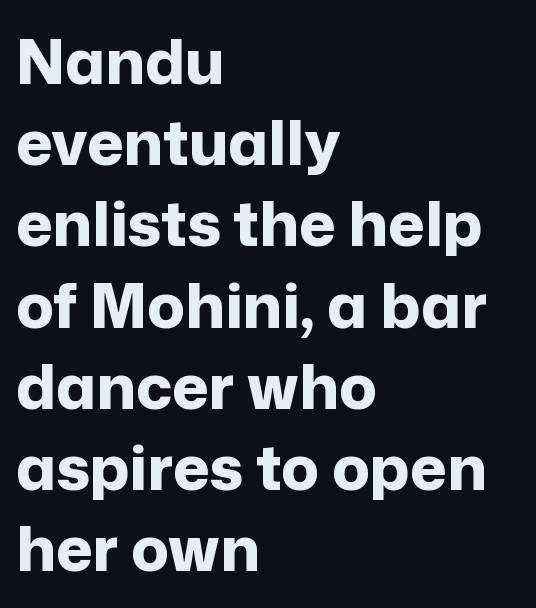
Q: Is the text bold? A: Yes.
Q: Is the text italic (slanted)? A: No, it is upright.
Q: Is the typeface a serif or a sans-serif typeface? A: Sans-serif.
Q: Is the text underlined? A: No.
Q: How is the paragraph aligned? A: Left-aligned.
Q: Is the spacing between letters normal or unusually wide? A: Normal.
Q: Is the spacing between lines tight, normal or loose? A: Normal.
Q: Width (condensed, normal, or wide)? A: Normal.
Q: Stroke contrast? A: Low.
Q: x-height? A: Medium.
Q: Monospaced? A: No.
